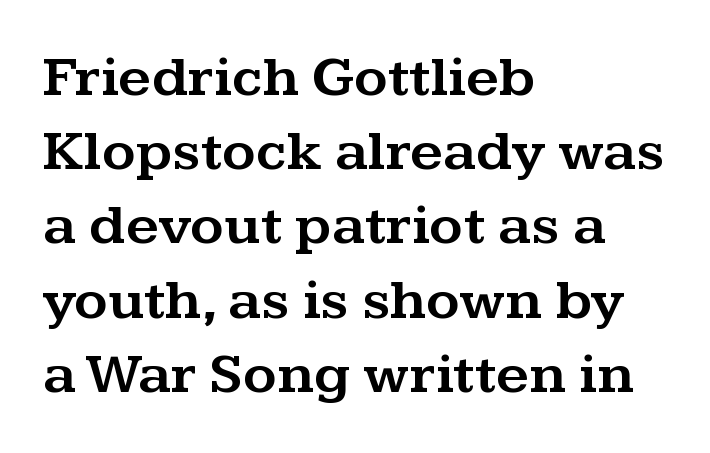
The image shows 58 px wide serif type, upright; set left-aligned, normal line spacing (1.28x), normal letter spacing, not underlined; medium stroke contrast and a medium x-height.
